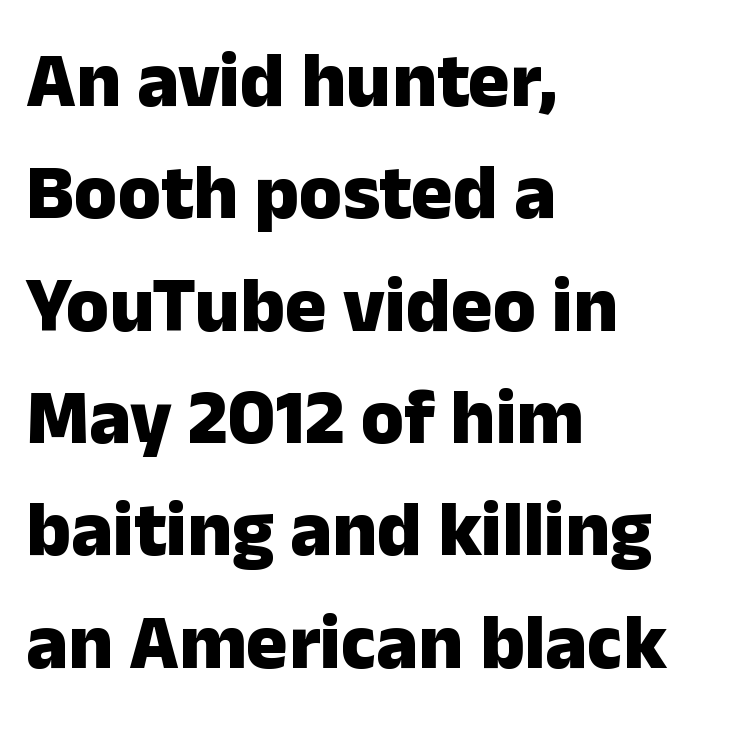
This rendering employs a face without finishing strokes, i.e., a sans-serif. You could call the tracking neutral — neither tight nor loose. Rendered with straight, roman letterforms. Line spacing here is normal. The paragraph has a hard left edge and a soft right edge. The foot of each line stays bare and open.
